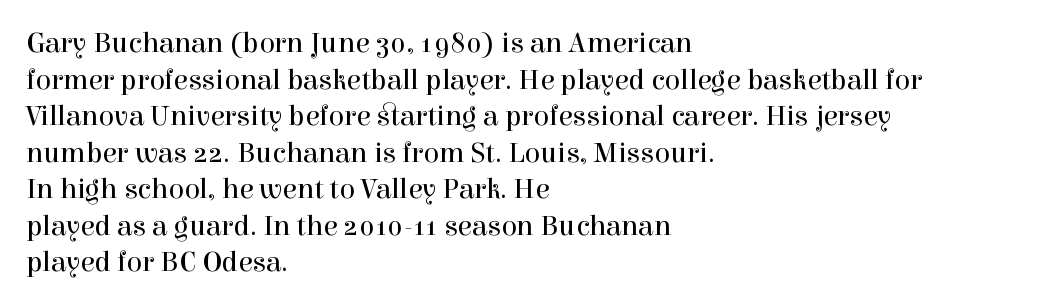
Q: Is the text bold? A: No.
Q: Is the text italic (slanted)? A: No, it is upright.
Q: Is the typeface a serif or a sans-serif typeface? A: Serif.
Q: Is the text underlined? A: No.
Q: How is the paragraph aligned? A: Left-aligned.
Q: Is the spacing between letters normal or unusually wide? A: Normal.
Q: Is the spacing between lines tight, normal or loose? A: Normal.
Q: Width (condensed, normal, or wide)? A: Normal.
Q: x-height? A: Medium.
Q: Monospaced? A: No.
